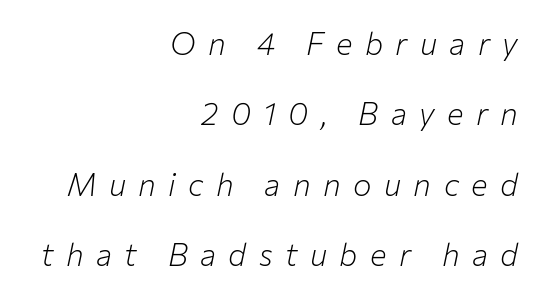
{"italic": "yes", "lean": "right", "slant_degrees": 12, "bold": "no", "weight": "light", "width": "normal", "stroke_contrast": "low", "x_height": "medium", "monospaced": "no", "underline": "no", "align": "right", "line_spacing": "loose", "line_spacing_ratio": 2.27, "letter_spacing": "wide", "letter_spacing_em": 0.4, "glyph_px": 31}
